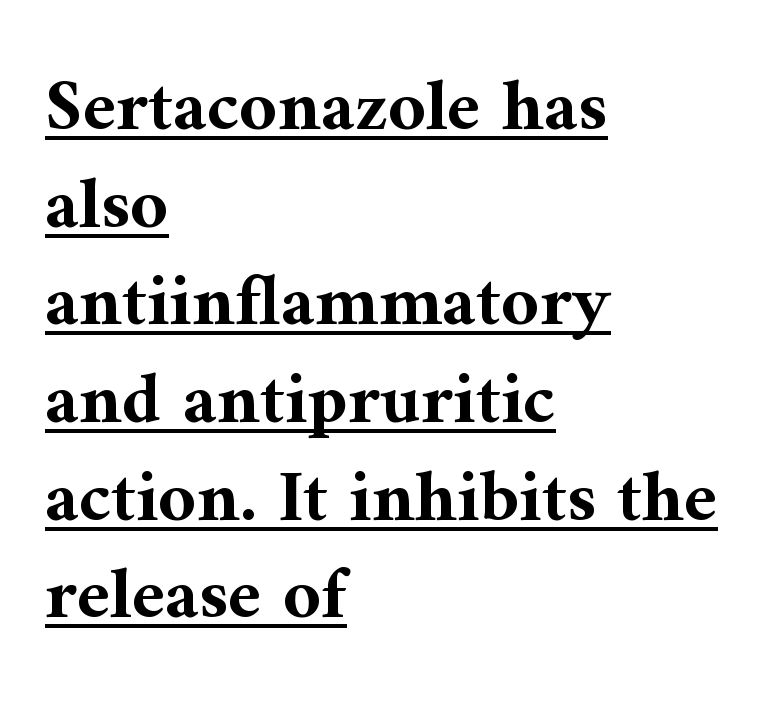
The image shows 74 px bold serif type, upright; set left-aligned, normal line spacing (1.32x), normal letter spacing, underlined; medium stroke contrast and a medium x-height.
